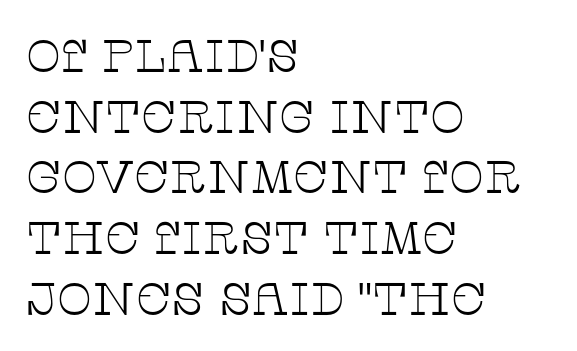
Q: Is the text bold? A: No.
Q: Is the text italic (slanted)? A: No, it is upright.
Q: Is the typeface a serif or a sans-serif typeface? A: Serif.
Q: Is the text underlined? A: No.
Q: How is the paragraph aligned? A: Left-aligned.
Q: Is the spacing between letters normal or unusually wide? A: Normal.
Q: Is the spacing between lines tight, normal or loose? A: Normal.
Q: Width (condensed, normal, or wide)? A: Wide.
Q: Stroke contrast? A: Low.
Q: x-height? A: Large.
Q: Monospaced? A: No.
